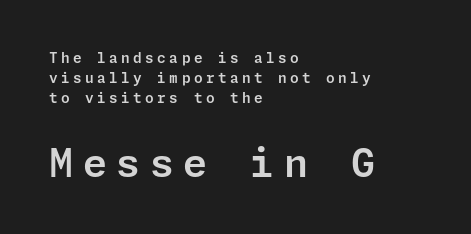
Q: Is the text italic (slanted)? A: No, it is upright.
Q: Is the typeface a serif or a sans-serif typeface? A: Sans-serif.
Q: Is the text underlined? A: No.
Q: How is the paragraph aligned? A: Left-aligned.
Q: Is the spacing between letters normal or unusually wide? A: Unusually wide.
Q: Is the spacing between lines tight, normal or loose? A: Normal.
Q: Which block of text is set in a larger size, the first (top) or the second (bottom)? A: The second (bottom) one.
Q: Width (condensed, normal, or wide)? A: Normal.
Q: Stroke contrast? A: Low.
Q: x-height? A: Medium.
